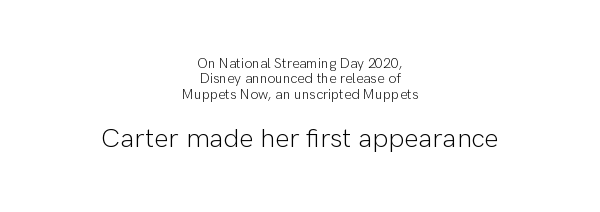
{"italic": "no", "bold": "no", "underline": "no", "align": "center", "line_spacing": "tight", "line_spacing_ratio": 1.09, "letter_spacing": "normal", "letter_spacing_em": 0.0, "larger_block": "second", "size_ratio": 1.93, "glyph_px": 27}
